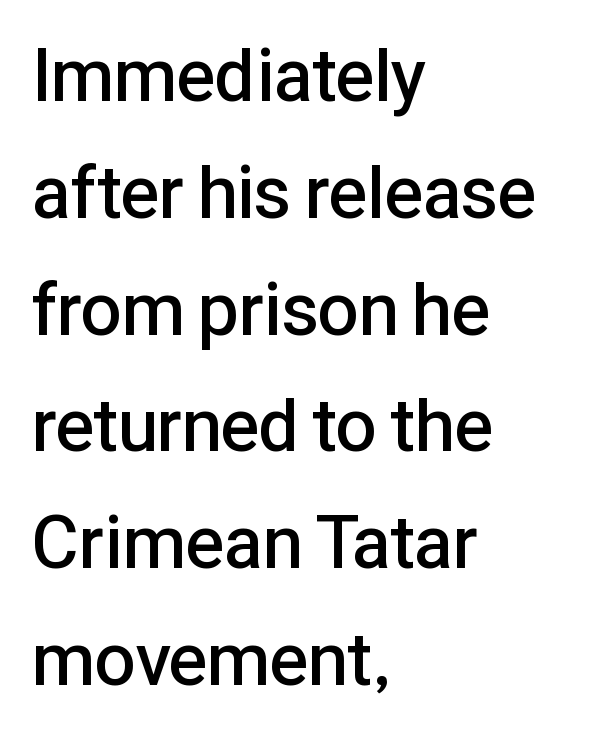
Q: Is the text bold? A: Semi-bold.
Q: Is the text italic (slanted)? A: No, it is upright.
Q: Is the typeface a serif or a sans-serif typeface? A: Sans-serif.
Q: Is the text underlined? A: No.
Q: How is the paragraph aligned? A: Left-aligned.
Q: Is the spacing between letters normal or unusually wide? A: Normal.
Q: Is the spacing between lines tight, normal or loose? A: Normal.
Q: Width (condensed, normal, or wide)? A: Normal.
Q: Stroke contrast? A: Low.
Q: x-height? A: Medium.
Q: Monospaced? A: No.
